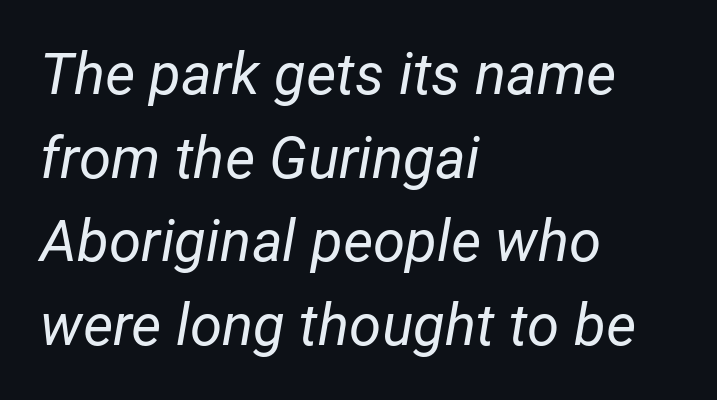
{"italic": "yes", "lean": "right", "slant_degrees": 12, "bold": "no", "weight": "regular", "width": "normal", "stroke_contrast": "low", "x_height": "medium", "monospaced": "no", "underline": "no", "align": "left", "line_spacing": "normal", "line_spacing_ratio": 1.44, "letter_spacing": "normal", "letter_spacing_em": 0.0, "glyph_px": 58}
